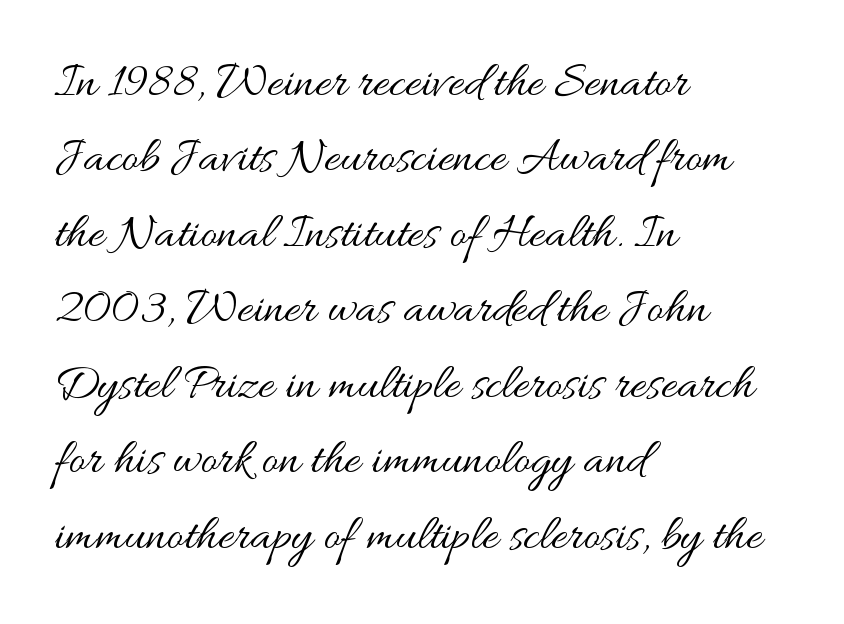
{"bold": "no", "weight": "regular", "width": "wide", "stroke_contrast": "medium", "x_height": "small", "monospaced": "no", "underline": "no", "align": "left", "line_spacing": "normal", "line_spacing_ratio": 1.51, "letter_spacing": "normal", "letter_spacing_em": 0.0, "glyph_px": 50}
